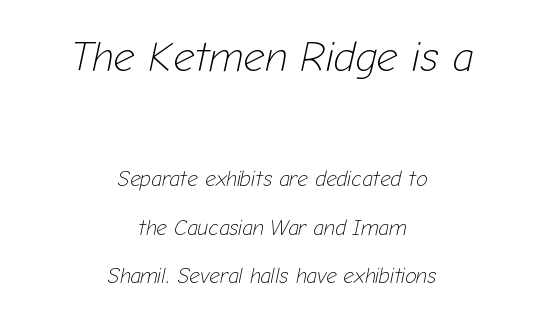
{"italic": "yes", "lean": "right", "slant_degrees": 12, "bold": "no", "weight": "light", "width": "normal", "stroke_contrast": "low", "x_height": "medium", "monospaced": "no", "underline": "no", "align": "center", "line_spacing": "loose", "line_spacing_ratio": 2.32, "letter_spacing": "normal", "letter_spacing_em": 0.0, "larger_block": "first", "size_ratio": 2.0, "glyph_px": 42}
